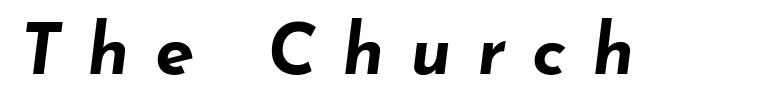
{"italic": "yes", "lean": "right", "slant_degrees": 7, "bold": "yes", "weight": "bold", "width": "wide", "stroke_contrast": "low", "x_height": "small", "monospaced": "no", "underline": "no", "letter_spacing": "wide", "letter_spacing_em": 0.36, "glyph_px": 71}
